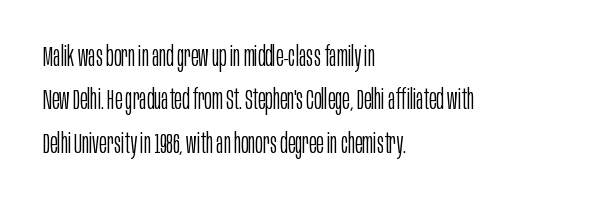
{"serif": "no", "italic": "no", "bold": "no", "weight": "light", "width": "condensed", "stroke_contrast": "low", "x_height": "large", "monospaced": "no", "underline": "no", "align": "left", "line_spacing": "normal", "line_spacing_ratio": 1.55, "letter_spacing": "normal", "letter_spacing_em": 0.0, "glyph_px": 28}
